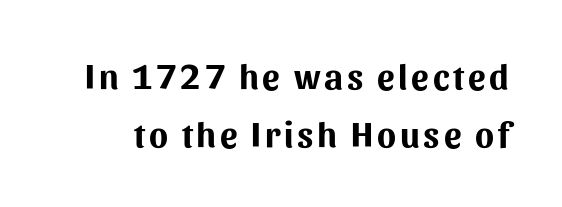
The image shows 35 px bold sans-serif type, upright; set normal line spacing (1.65x), not underlined; medium stroke contrast and a medium x-height.
